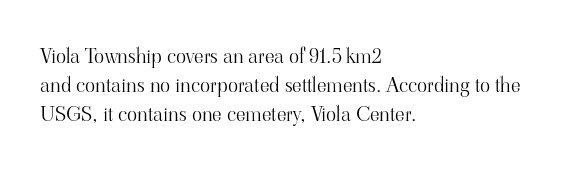
The image shows 21 px text type, upright; set left-aligned, normal line spacing (1.38x), normal letter spacing, not underlined.
